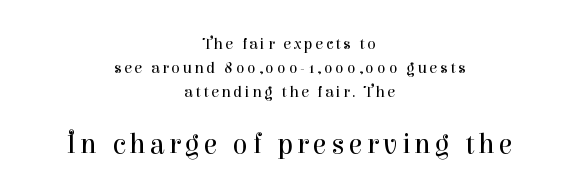
Q: Is the text bold? A: No.
Q: Is the text italic (slanted)? A: No, it is upright.
Q: Is the typeface a serif or a sans-serif typeface? A: Serif.
Q: Is the text underlined? A: No.
Q: How is the paragraph aligned? A: Centered.
Q: Is the spacing between lines tight, normal or loose? A: Normal.
Q: Which block of text is set in a larger size, the first (top) or the second (bottom)? A: The second (bottom) one.
Q: Width (condensed, normal, or wide)? A: Normal.
Q: Stroke contrast? A: High.
Q: x-height? A: Medium.
Q: Monospaced? A: No.
